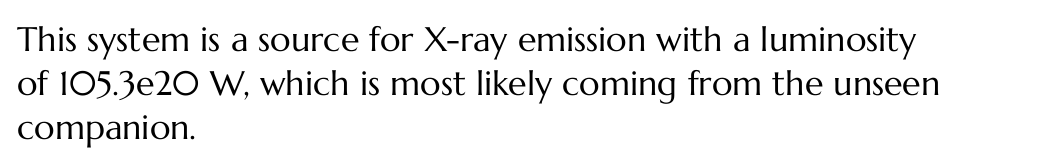
Q: Is the text bold? A: No.
Q: Is the text italic (slanted)? A: No, it is upright.
Q: Is the text underlined? A: No.
Q: How is the paragraph aligned? A: Left-aligned.
Q: Is the spacing between letters normal or unusually wide? A: Normal.
Q: Is the spacing between lines tight, normal or loose? A: Normal.
Q: Width (condensed, normal, or wide)? A: Normal.
Q: Stroke contrast? A: Medium.
Q: x-height? A: Medium.
Q: Monospaced? A: No.
